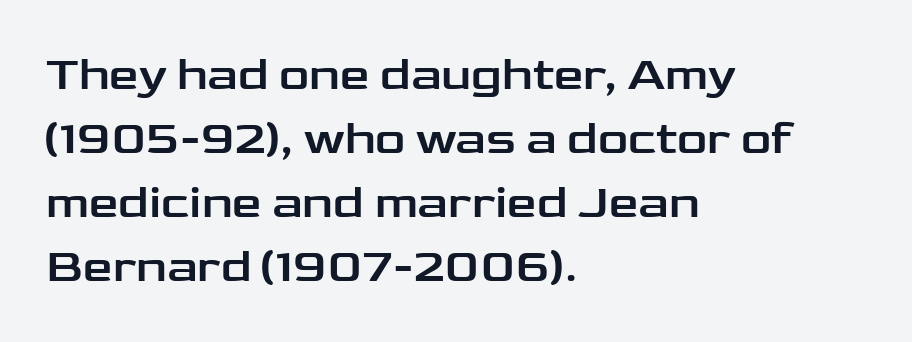
{"serif": "no", "italic": "no", "width": "wide", "stroke_contrast": "low", "x_height": "medium", "monospaced": "no", "underline": "no", "align": "left", "line_spacing": "normal", "line_spacing_ratio": 1.36, "letter_spacing": "normal", "letter_spacing_em": 0.0, "glyph_px": 47}
